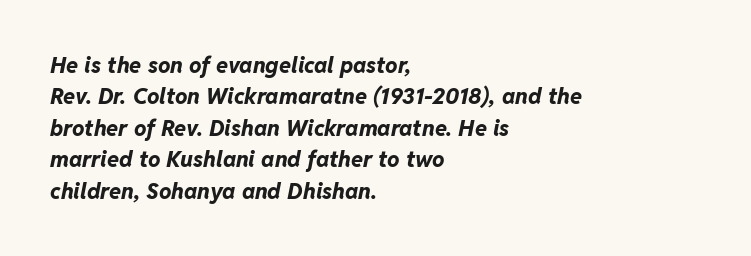
{"italic": "yes", "lean": "right", "slant_degrees": 11, "bold": "yes", "underline": "no", "align": "left", "line_spacing": "normal", "line_spacing_ratio": 1.43, "letter_spacing": "normal", "letter_spacing_em": 0.0, "glyph_px": 22}
